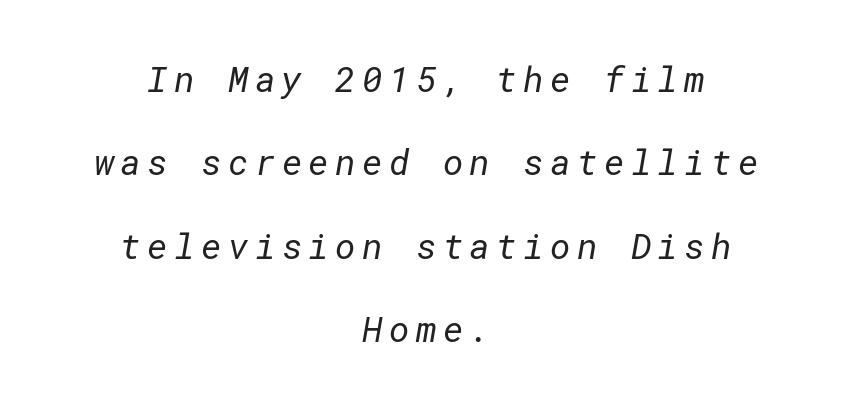
The image shows 35 px regular-weight sans-serif type; set centered, loose line spacing (2.38x), not underlined; low stroke contrast and a medium x-height.
